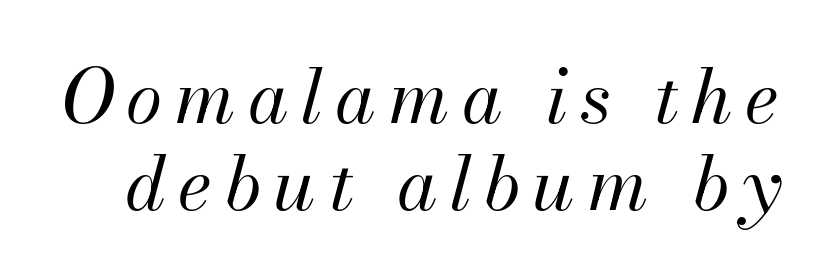
{"italic": "yes", "lean": "right", "slant_degrees": 13, "bold": "no", "weight": "regular", "width": "normal", "stroke_contrast": "medium", "x_height": "small", "monospaced": "no", "underline": "no", "line_spacing_ratio": 1.17, "glyph_px": 74}
